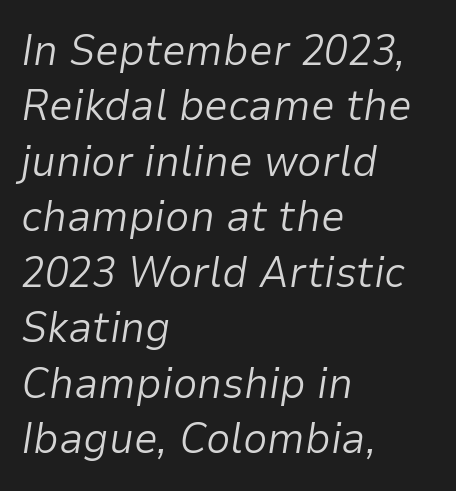
{"italic": "yes", "lean": "right", "slant_degrees": 9, "bold": "no", "weight": "light", "width": "normal", "stroke_contrast": "low", "x_height": "medium", "monospaced": "no", "underline": "no", "align": "left", "line_spacing": "normal", "line_spacing_ratio": 1.29, "letter_spacing": "normal", "letter_spacing_em": 0.0, "glyph_px": 43}
